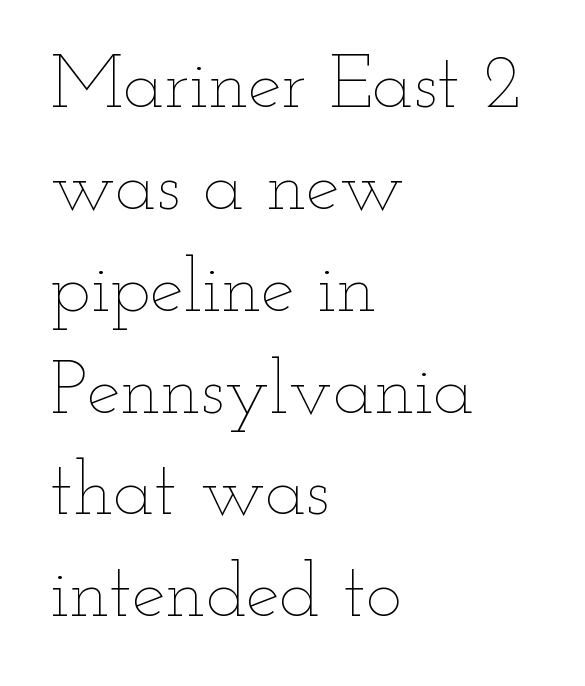
Q: Is the text bold? A: No.
Q: Is the text italic (slanted)? A: No, it is upright.
Q: Is the text underlined? A: No.
Q: How is the paragraph aligned? A: Left-aligned.
Q: Is the spacing between letters normal or unusually wide? A: Normal.
Q: Is the spacing between lines tight, normal or loose? A: Normal.
Q: Width (condensed, normal, or wide)? A: Wide.
Q: Stroke contrast? A: Low.
Q: x-height? A: Small.
Q: Monospaced? A: No.
